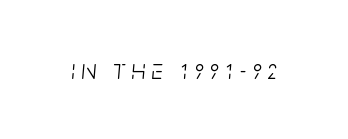
Q: Is the text bold? A: No.
Q: Is the text italic (slanted)? A: Yes, it leans right by about 5 degrees.
Q: Is the text underlined? A: No.
Q: Is the spacing between letters normal or unusually wide? A: Unusually wide.
Q: Width (condensed, normal, or wide)? A: Condensed.
Q: Stroke contrast? A: Low.
Q: x-height? A: Large.
Q: Monospaced? A: No.
